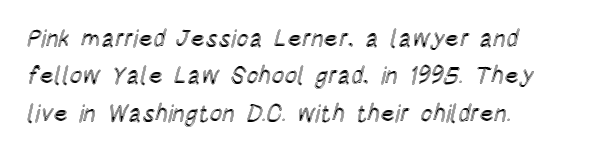
{"underline": "no", "align": "left", "line_spacing": "normal", "line_spacing_ratio": 1.56, "letter_spacing": "normal", "letter_spacing_em": 0.0, "glyph_px": 24}
